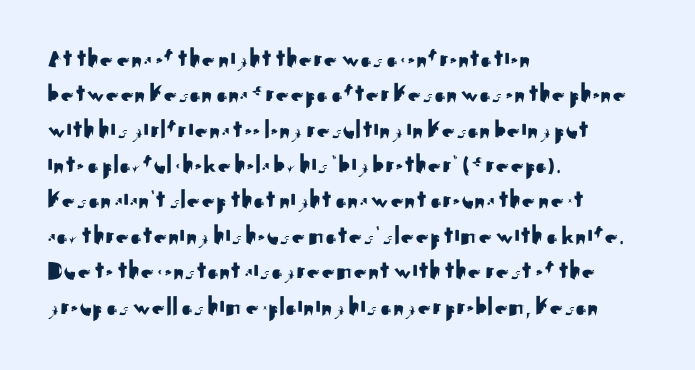
{"italic": "no", "underline": "no", "align": "left", "line_spacing": "normal", "line_spacing_ratio": 1.31, "letter_spacing": "normal", "letter_spacing_em": 0.0, "glyph_px": 27}
